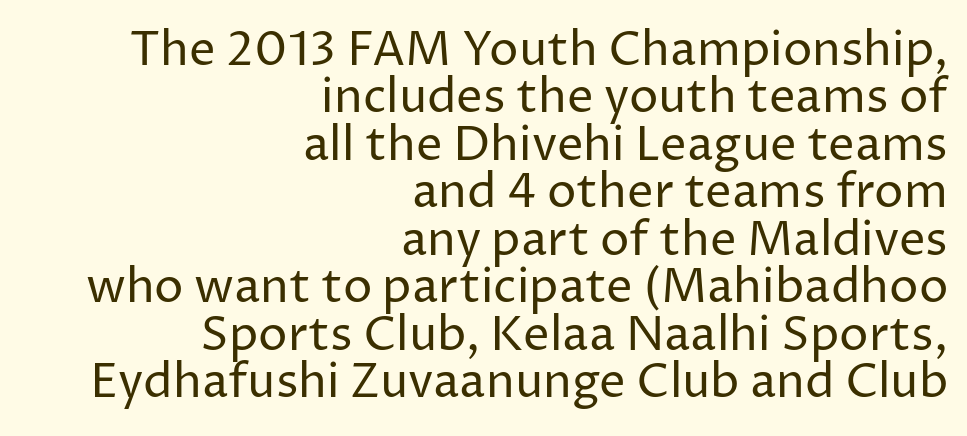
The lettering holds an erect, upright posture throughout. If you drew a ruler down the right edge, every line would touch it. Stem width sits at or under what a default text font uses. Students, observe: this is what under-led, compact text looks like. There is no visible air inserted between adjacent glyphs.
